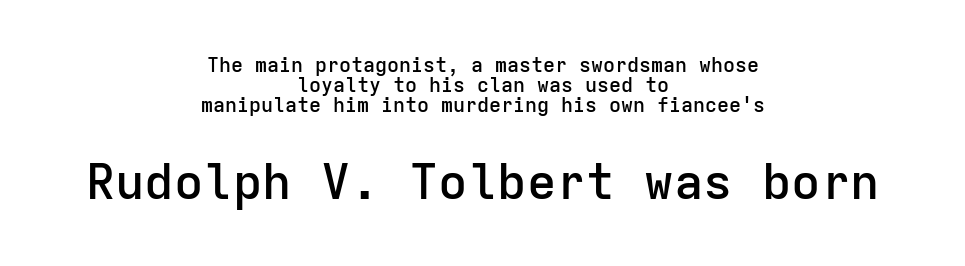
The image shows 49 px semibold sans-serif type, upright, monospaced; set centered, tight line spacing (1.0x), normal letter spacing, not underlined; the second (bottom) block is 2.45x larger; low stroke contrast and a medium x-height.
